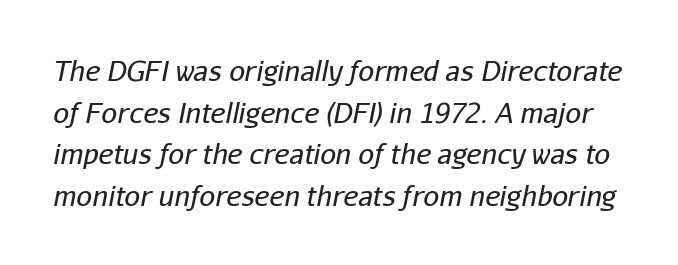
Q: Is the text bold? A: No.
Q: Is the text italic (slanted)? A: Yes, it leans right by about 11 degrees.
Q: Is the text underlined? A: No.
Q: Is the spacing between letters normal or unusually wide? A: Normal.
Q: Is the spacing between lines tight, normal or loose? A: Normal.
Q: Width (condensed, normal, or wide)? A: Normal.
Q: Stroke contrast? A: Low.
Q: x-height? A: Medium.
Q: Monospaced? A: No.
